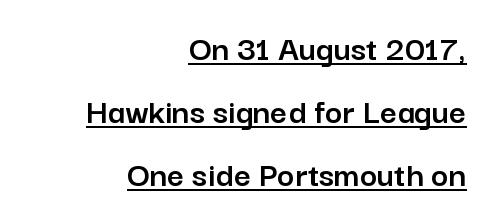
The image shows 37 px sans-serif type, upright; set right-aligned, normal line spacing (1.7x), normal letter spacing, underlined; low stroke contrast and a medium x-height.
